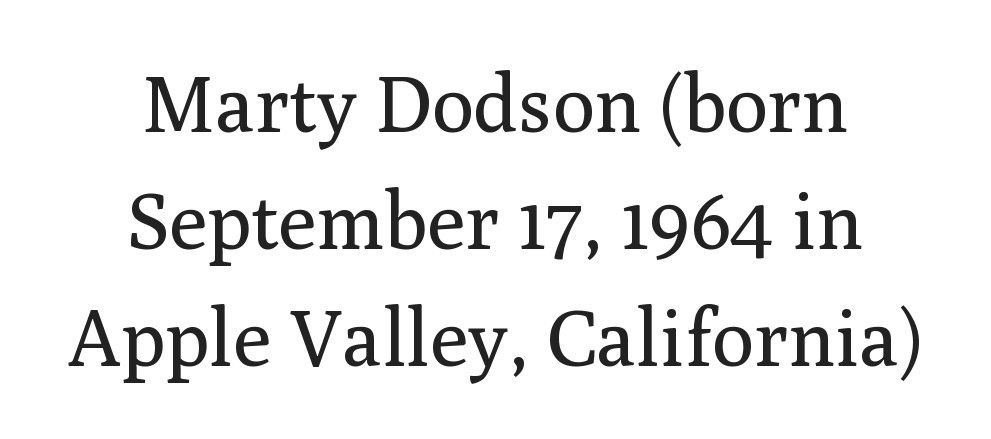
{"serif": "yes", "italic": "no", "bold": "no", "weight": "regular", "width": "normal", "stroke_contrast": "medium", "x_height": "medium", "monospaced": "no", "underline": "no", "align": "center", "line_spacing": "normal", "line_spacing_ratio": 1.48, "letter_spacing": "normal", "letter_spacing_em": 0.0, "glyph_px": 79}
